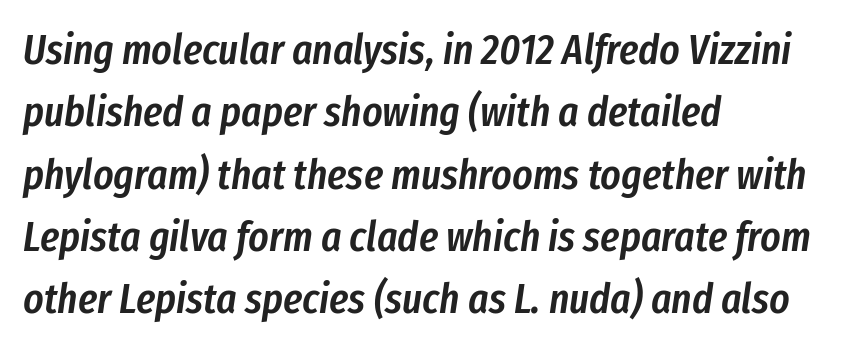
This sample has the flowing, uneven cadence of proportional lettering. The passage shown stacks its lines at a standard gap. The glyphs have the mass of a demibold cut, below bold. The glyphs are unaccompanied by any horizontal stroke below them. There's an unmistakable incline to the writing here. The paragraph shown leans on its left margin.
